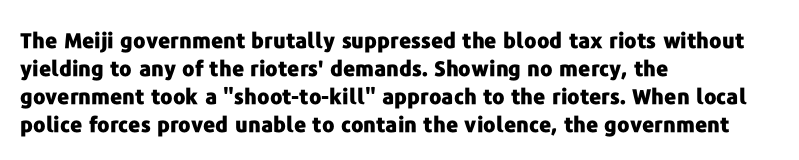
The image shows 21 px bold type, upright; set left-aligned, normal line spacing (1.33x), normal letter spacing, not underlined.
